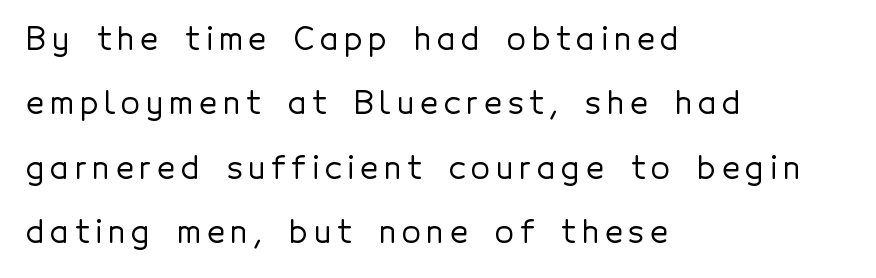
Compared with a centered layout, this one pins lines to the left instead. Nothing sits at the stroke ends, so this counts as sans-serif. Summary of vertical rhythm: relaxed, with wide interline spacing. Varying glyph widths throughout — classic text-font behaviour.
